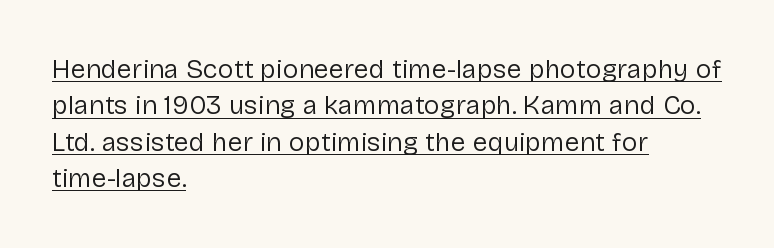
The image shows 27 px text type, upright; set left-aligned, normal line spacing (1.35x), normal letter spacing, underlined.
